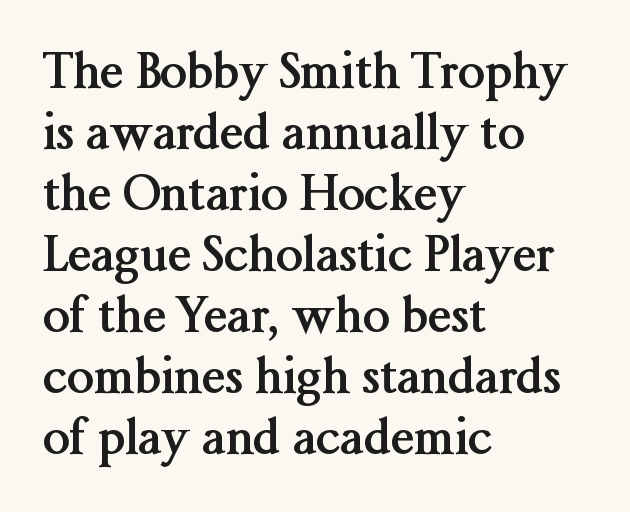
The image shows 48 px semibold serif type, upright; set left-aligned, normal line spacing (1.27x), normal letter spacing, not underlined; medium stroke contrast and a medium x-height.
